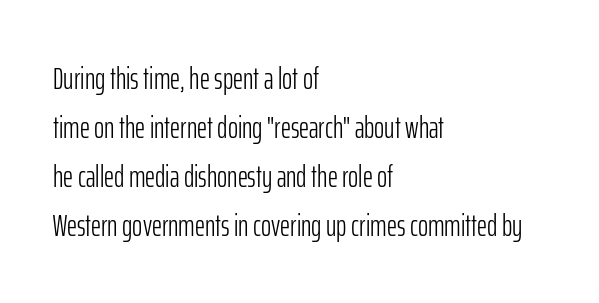
The rag falls on the right side of this text block. This reads as an unemphasized weight, regular at the heaviest. This sample uses plain, unmodified letter spacing. The rendering uses natural spacing where letterforms have individual widths. Rows of type keep a routine distance in the vertical direction. Is this a sans? Yes — the strokes have no serifs.
